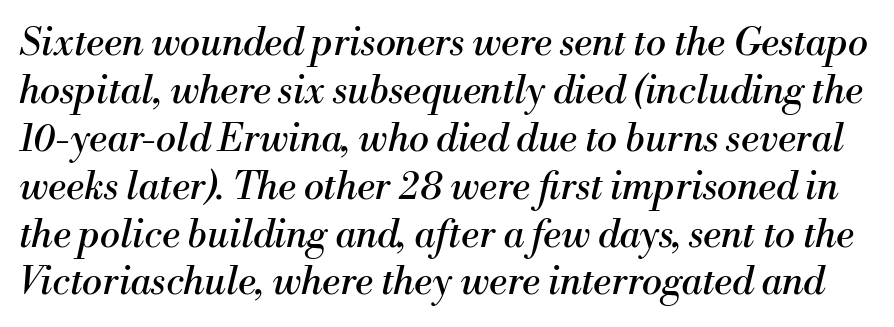
Q: Is the text bold? A: No.
Q: Is the text italic (slanted)? A: Yes, it leans right by about 13 degrees.
Q: Is the typeface a serif or a sans-serif typeface? A: Serif.
Q: Is the text underlined? A: No.
Q: Is the spacing between letters normal or unusually wide? A: Normal.
Q: Is the spacing between lines tight, normal or loose? A: Normal.
Q: Width (condensed, normal, or wide)? A: Normal.
Q: Stroke contrast? A: Medium.
Q: x-height? A: Small.
Q: Monospaced? A: No.
